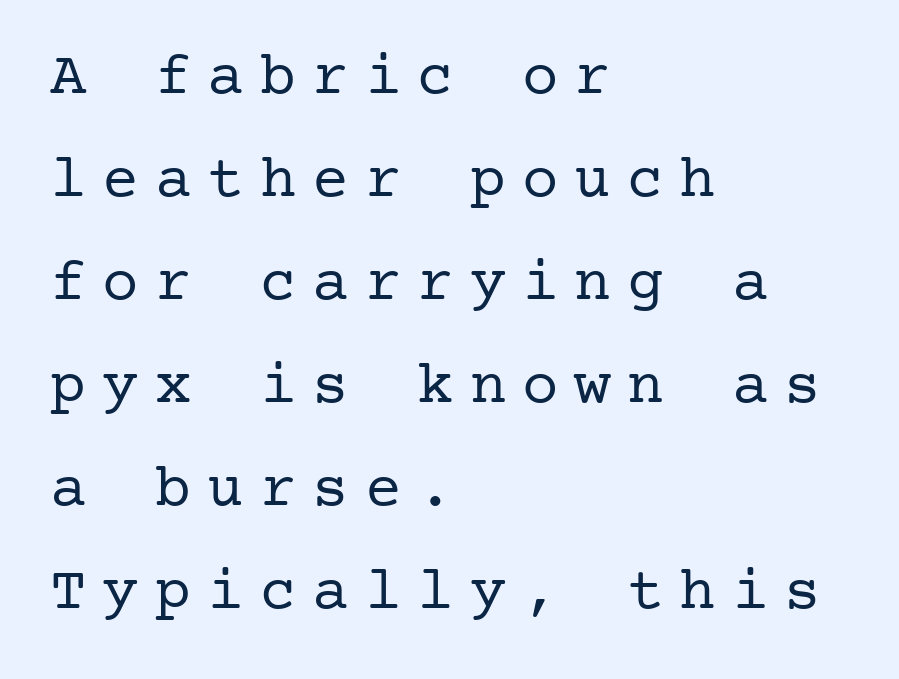
Q: Is the text bold? A: No.
Q: Is the text italic (slanted)? A: No, it is upright.
Q: Is the typeface a serif or a sans-serif typeface? A: Serif.
Q: Is the text underlined? A: No.
Q: How is the paragraph aligned? A: Left-aligned.
Q: Is the spacing between letters normal or unusually wide? A: Unusually wide.
Q: Is the spacing between lines tight, normal or loose? A: Normal.
Q: Width (condensed, normal, or wide)? A: Normal.
Q: Stroke contrast? A: Low.
Q: x-height? A: Medium.
